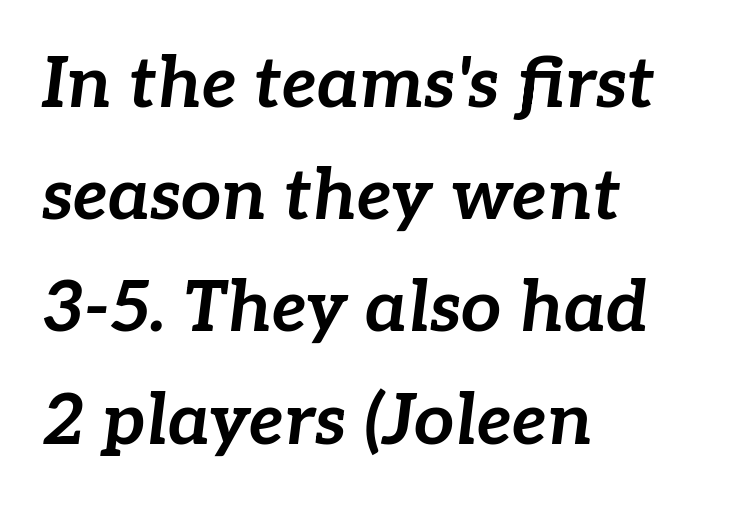
Spacing verdict: proportional, widths tailored to each character. The foot of each line stays bare and open. You could call the tracking neutral — neither tight nor loose. The text carries the slant typical of an italic or oblique font. Normally led — the rows are evenly, conventionally spaced.
